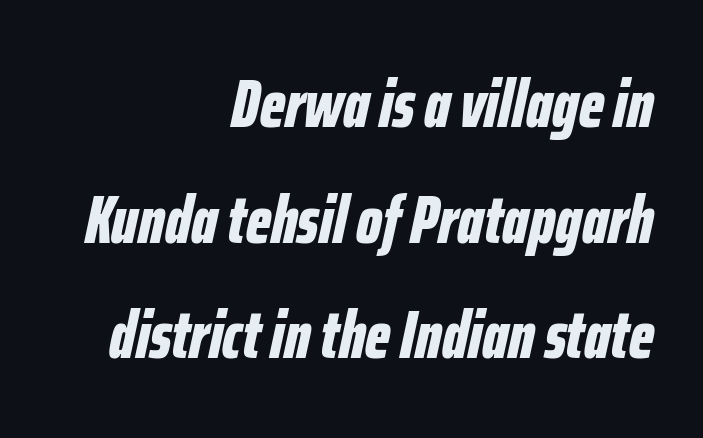
Observe the lean: these are italic letterforms. This sample is right-justified, so line beginnings fall wherever the words allow. Spacing between characters is what you'd get straight out of the box. These lines are rendered in a variable-pitch font. The block of text has a typical density, with ordinary space between rows. The words here are not underlined.
